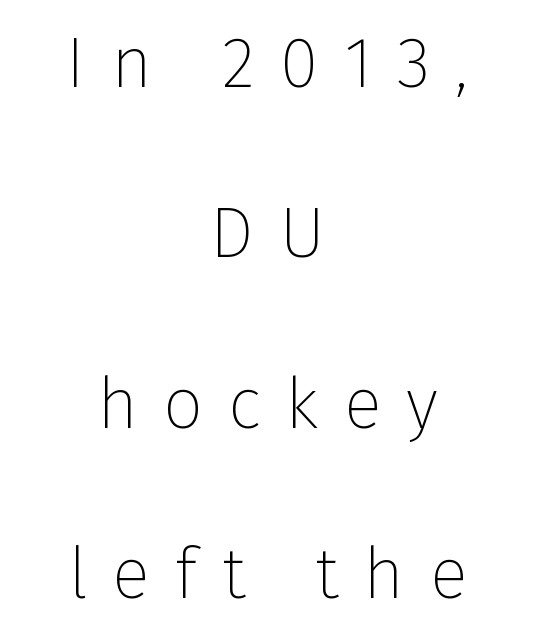
{"serif": "no", "italic": "no", "bold": "no", "weight": "thin", "width": "normal", "stroke_contrast": "low", "x_height": "medium", "monospaced": "no", "underline": "no", "align": "center", "line_spacing": "loose", "line_spacing_ratio": 2.4, "letter_spacing": "wide", "letter_spacing_em": 0.35, "glyph_px": 71}
